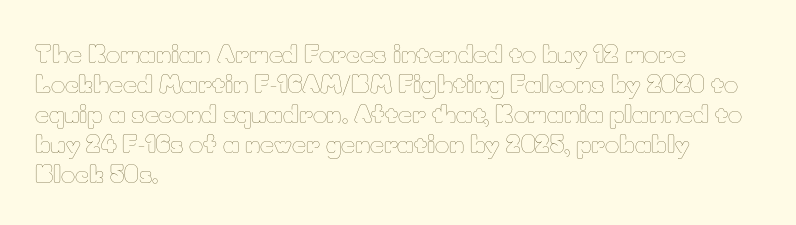
Honestly, there is no underline to notice here at all. The font's upright variant was chosen for this text. Horizontally, the lines are justified to the leading edge only. Bold? No — there's no thickening of the strokes.
